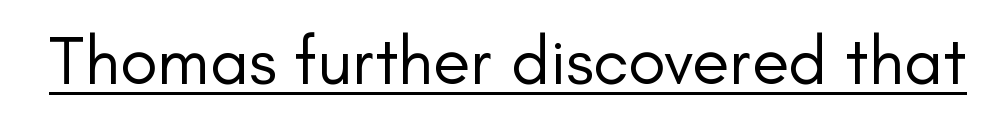
{"serif": "no", "italic": "no", "bold": "no", "weight": "regular", "width": "normal", "stroke_contrast": "low", "x_height": "small", "monospaced": "no", "underline": "yes", "letter_spacing": "normal", "letter_spacing_em": 0.0, "glyph_px": 69}
